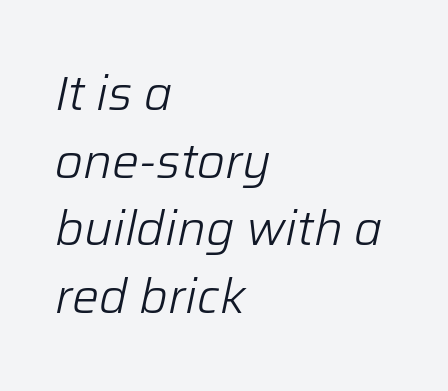
The image shows 48 px light type, italic (leaning right); set left-aligned, normal line spacing (1.41x), normal letter spacing, not underlined; low stroke contrast and a medium x-height.
